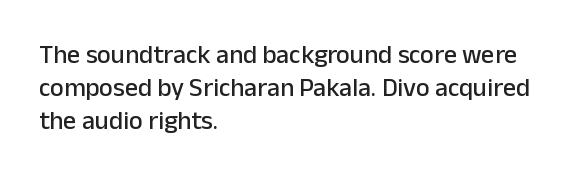
Each new line begins a customary step beneath the previous one. The passage shown is not underscored anywhere. Unlike italic type, these characters show no tilt at all. Casual observation: everything's shoved over to the left.
